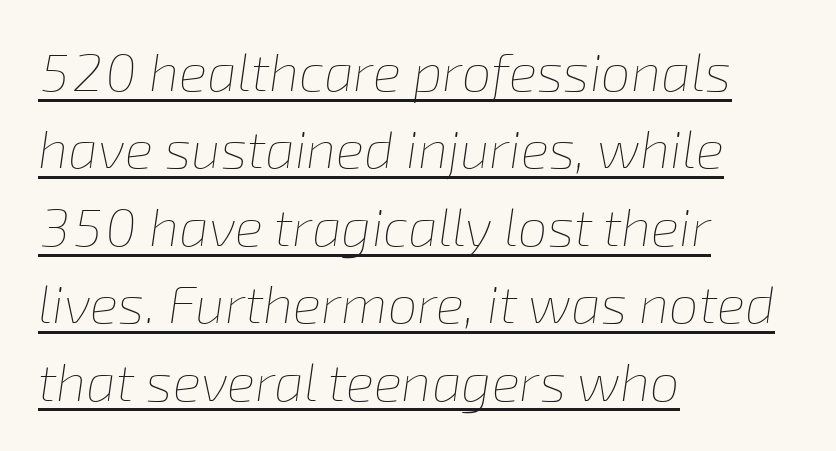
Q: Is the text bold? A: No.
Q: Is the text italic (slanted)? A: Yes, it leans right by about 8 degrees.
Q: Is the text underlined? A: Yes.
Q: How is the paragraph aligned? A: Left-aligned.
Q: Is the spacing between letters normal or unusually wide? A: Normal.
Q: Is the spacing between lines tight, normal or loose? A: Normal.
Q: Width (condensed, normal, or wide)? A: Normal.
Q: Stroke contrast? A: Low.
Q: x-height? A: Medium.
Q: Monospaced? A: No.
